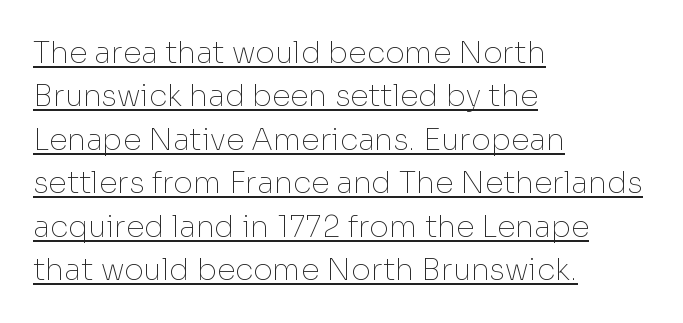
The image shows 30 px thin sans-serif type, upright; set left-aligned, normal line spacing (1.45x), normal letter spacing, underlined; low stroke contrast and a medium x-height.
